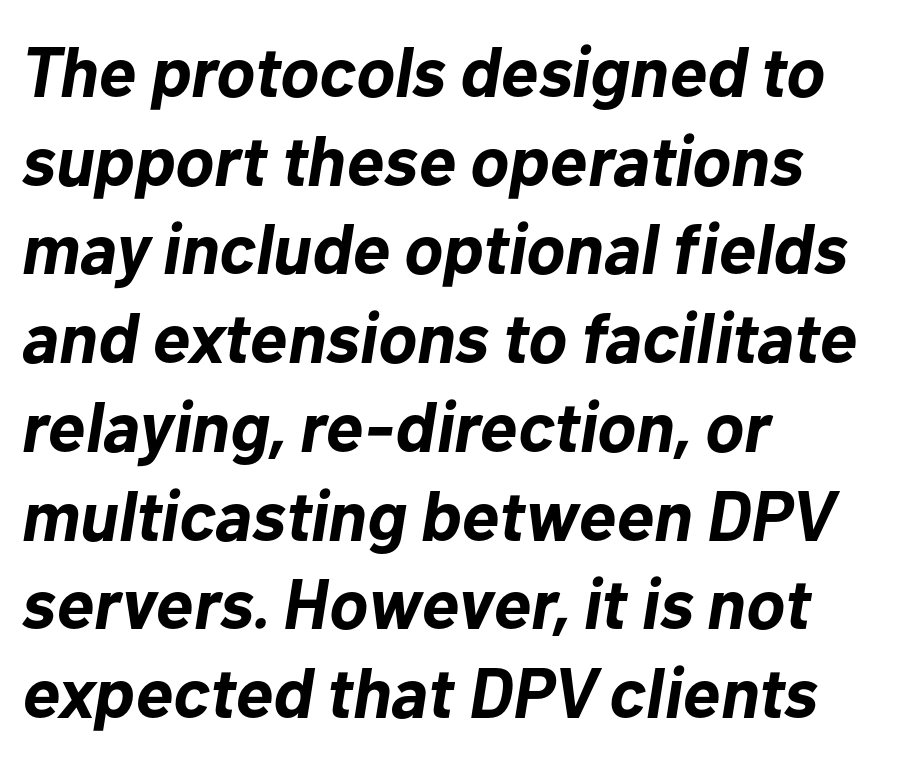
The typesetter chose a ragged-right arrangement here. No extra tracking has been applied to these lines. Each glyph is drawn with heavy, bold strokes. Is this a fixed-width face? No — the glyphs have proportional, varying widths.
